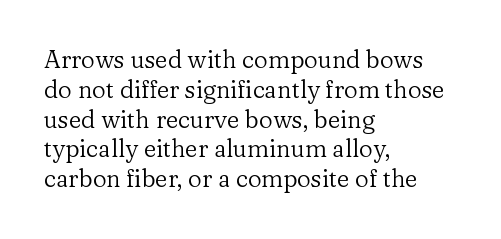
Q: Is the text bold? A: No.
Q: Is the text italic (slanted)? A: No, it is upright.
Q: Is the text underlined? A: No.
Q: How is the paragraph aligned? A: Left-aligned.
Q: Is the spacing between letters normal or unusually wide? A: Normal.
